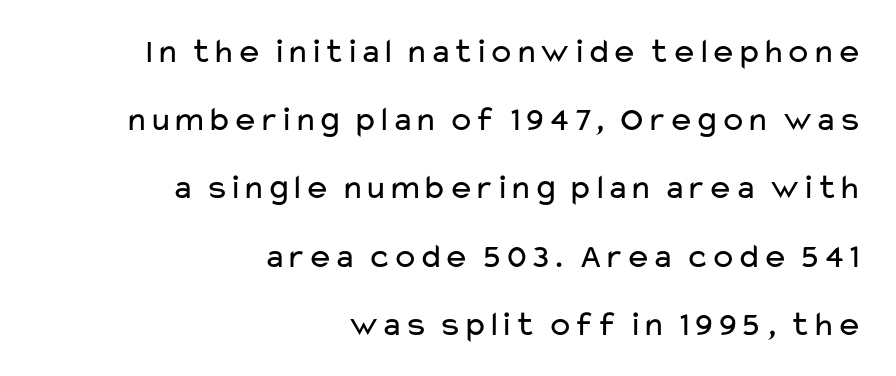
Letterform terminals end flat and unadorned throughout the passage. Is this a fixed-width face? No — the glyphs have proportional, varying widths. Regarding leading, the lines here are spaced well apart. Stroke thickness stays within the range of a standard reading face or lighter. It's the straight-up-and-down kind of type.
